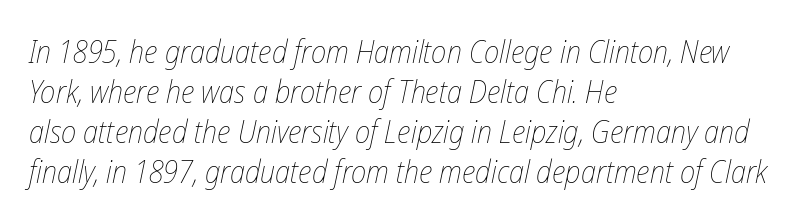
Q: Is the text bold? A: No.
Q: Is the text italic (slanted)? A: Yes, it leans right by about 12 degrees.
Q: Is the text underlined? A: No.
Q: How is the paragraph aligned? A: Left-aligned.
Q: Is the spacing between letters normal or unusually wide? A: Normal.
Q: Is the spacing between lines tight, normal or loose? A: Normal.
Q: Width (condensed, normal, or wide)? A: Condensed.
Q: Stroke contrast? A: Low.
Q: x-height? A: Medium.
Q: Monospaced? A: No.
